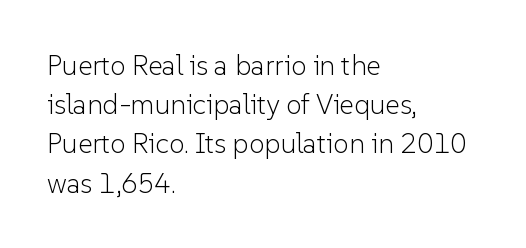
The image shows 28 px light sans-serif type, upright; set left-aligned, normal line spacing (1.4x), normal letter spacing, not underlined; low stroke contrast and a medium x-height.
